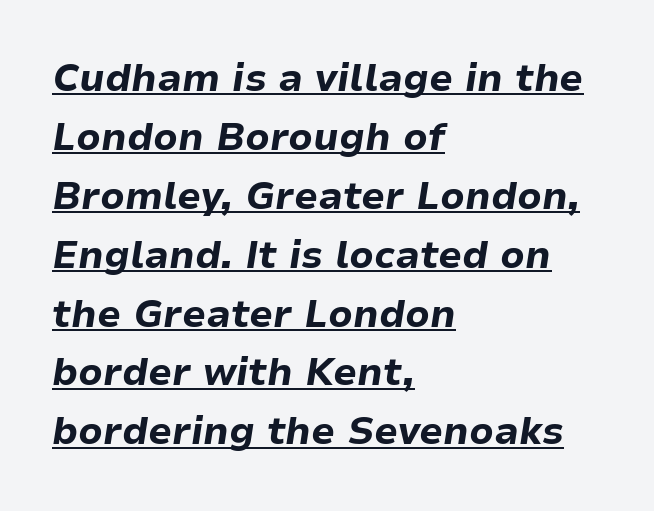
Q: Is the text bold? A: Yes.
Q: Is the text italic (slanted)? A: Yes, it leans right by about 9 degrees.
Q: Is the text underlined? A: Yes.
Q: How is the paragraph aligned? A: Left-aligned.
Q: Is the spacing between letters normal or unusually wide? A: Normal.
Q: Is the spacing between lines tight, normal or loose? A: Normal.
Q: Width (condensed, normal, or wide)? A: Normal.
Q: Stroke contrast? A: Low.
Q: x-height? A: Medium.
Q: Monospaced? A: No.
